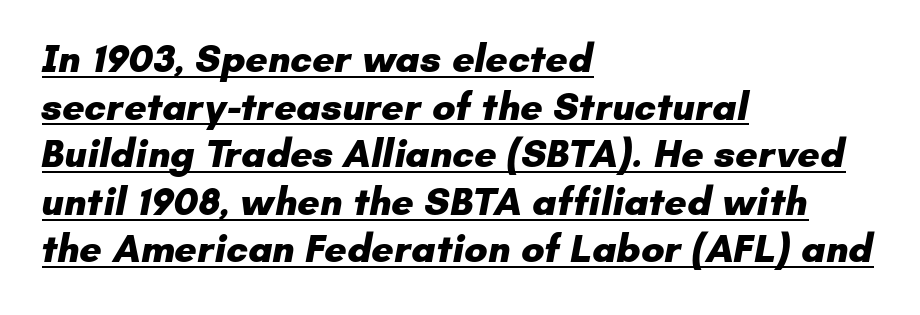
Q: Is the text bold? A: Yes.
Q: Is the typeface a serif or a sans-serif typeface? A: Sans-serif.
Q: Is the text underlined? A: Yes.
Q: How is the paragraph aligned? A: Left-aligned.
Q: Is the spacing between letters normal or unusually wide? A: Normal.
Q: Width (condensed, normal, or wide)? A: Normal.
Q: Stroke contrast? A: Low.
Q: x-height? A: Small.
Q: Monospaced? A: No.
